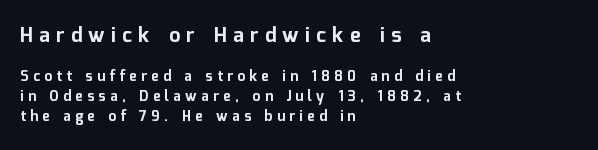
Q: Is the text bold? A: Yes.
Q: Is the text italic (slanted)? A: No, it is upright.
Q: Is the text underlined? A: No.
Q: How is the paragraph aligned? A: Left-aligned.
Q: Is the spacing between letters normal or unusually wide? A: Unusually wide.
Q: Is the spacing between lines tight, normal or loose? A: Normal.
Q: Which block of text is set in a larger size, the first (top) or the second (bottom)? A: The first (top) one.
